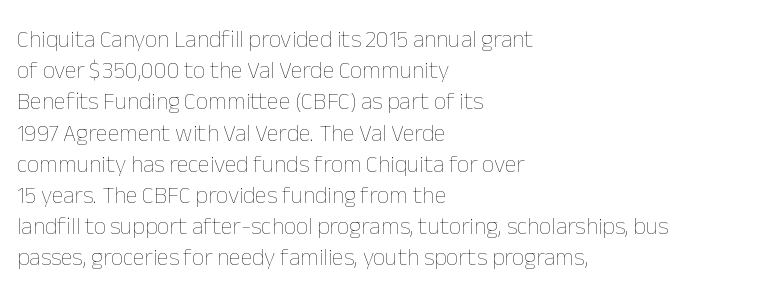
The ragged edge is on the right, which tells us the setting is flush left. The passage shown is not underscored anywhere. These lines were composed using upright roman letters. This sample uses plain, unmodified letter spacing. Reading down the column, the eye jumps a familiar distance to each next line.
